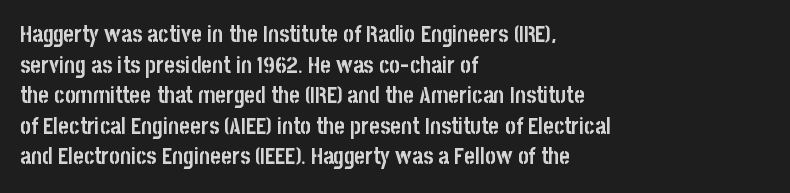
{"italic": "no", "bold": "yes", "underline": "no", "align": "left", "line_spacing": "normal", "line_spacing_ratio": 1.33, "letter_spacing": "normal", "letter_spacing_em": 0.0, "glyph_px": 23}
